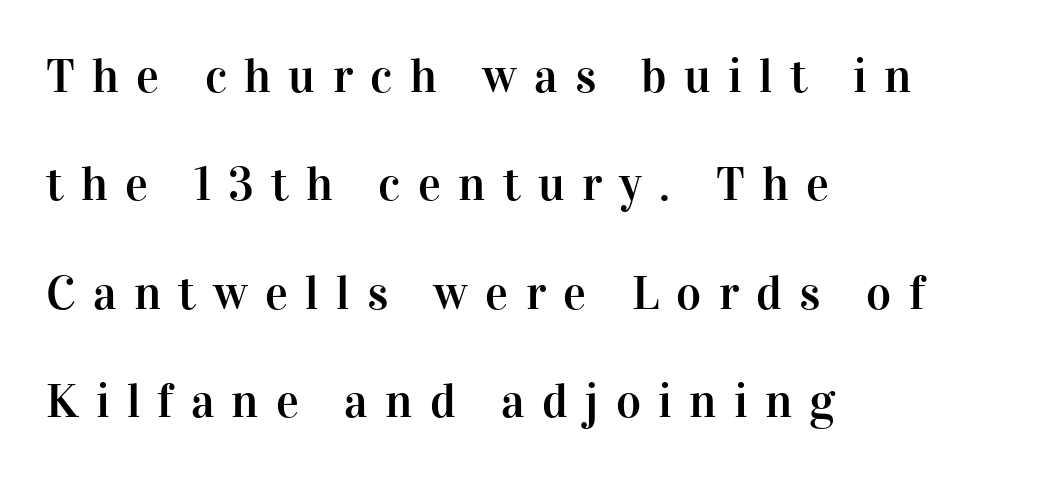
{"serif": "yes", "italic": "no", "width": "normal", "stroke_contrast": "high", "x_height": "medium", "monospaced": "no", "underline": "no", "align": "left", "line_spacing": "loose", "line_spacing_ratio": 2.26, "letter_spacing": "wide", "letter_spacing_em": 0.36, "glyph_px": 48}
